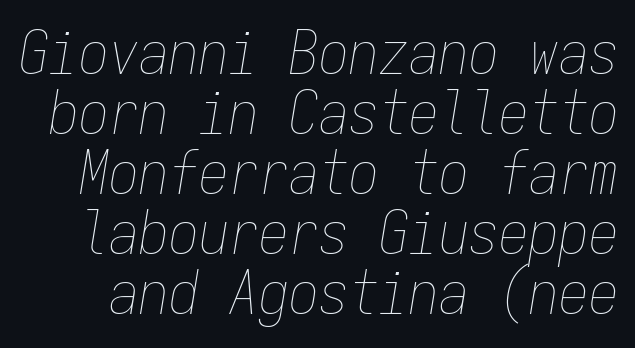
The face used here is monospaced, like something from a code editor. The typesetting does not lean heavy: it is not bold. Is the letter spacing exaggerated? No — it looks like the ordinary default. Any mark beneath the type? The region is blank.
